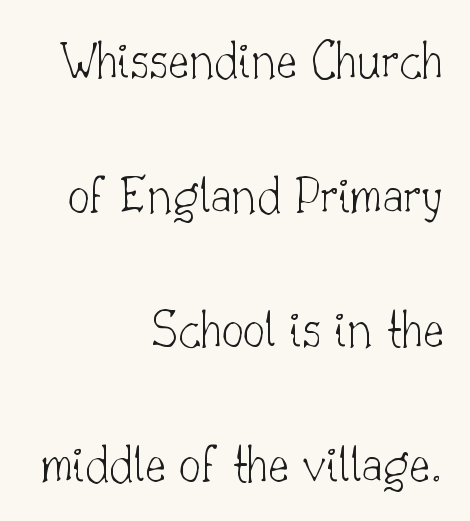
The image shows 55 px thin serif type, upright; set right-aligned, loose line spacing (2.45x), normal letter spacing, not underlined; low stroke contrast and a small x-height.
